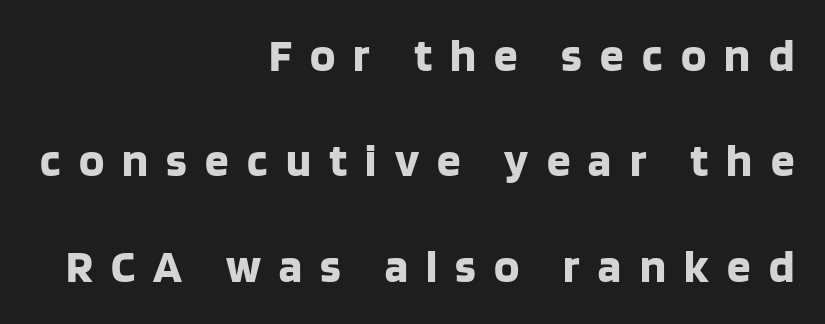
{"serif": "no", "italic": "no", "bold": "yes", "weight": "bold", "width": "normal", "stroke_contrast": "low", "x_height": "large", "monospaced": "no", "underline": "no", "align": "right", "line_spacing": "loose", "line_spacing_ratio": 2.24, "letter_spacing": "wide", "letter_spacing_em": 0.39, "glyph_px": 47}
